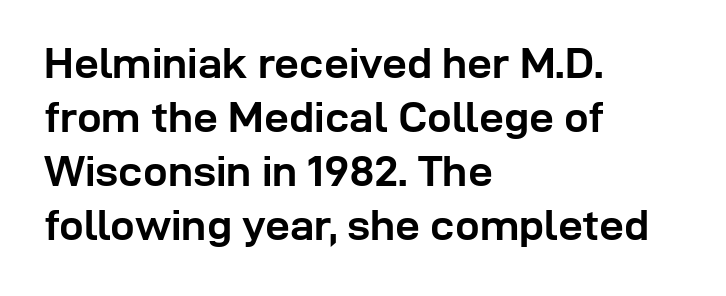
This sample uses an upright cut, with every glyph sitting square on the baseline. Weight: bold. Reading down the block, your eye returns to a fixed left position each line. Clear beneath every line of the passage. There is no visible air inserted between adjacent glyphs. Note the varied advance widths — an 'i' is clearly narrower than an 'm'.
